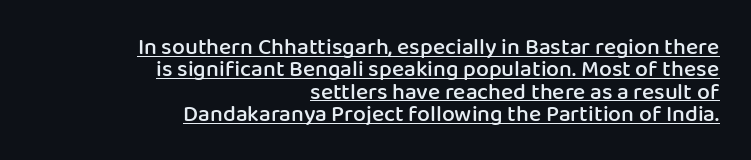
Q: Is the text bold? A: Semi-bold.
Q: Is the text italic (slanted)? A: No, it is upright.
Q: Is the text underlined? A: Yes.
Q: How is the paragraph aligned? A: Right-aligned.
Q: Is the spacing between letters normal or unusually wide? A: Normal.
Q: Is the spacing between lines tight, normal or loose? A: Tight.
